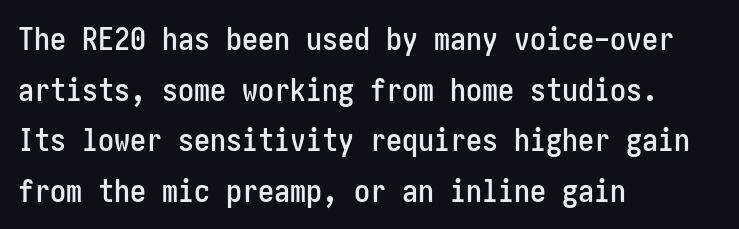
{"serif": "no", "italic": "no", "width": "condensed", "stroke_contrast": "low", "x_height": "medium", "underline": "no", "align": "left", "line_spacing": "normal", "line_spacing_ratio": 1.58, "letter_spacing": "normal", "letter_spacing_em": 0.0, "glyph_px": 32}
